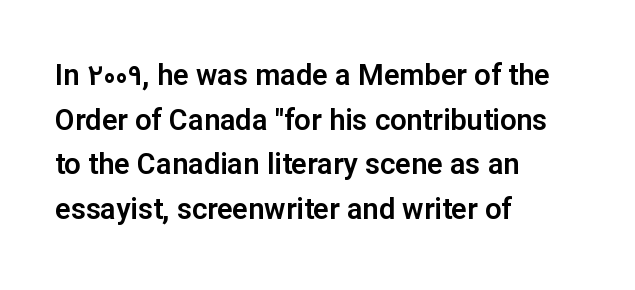
{"serif": "no", "italic": "no", "width": "normal", "stroke_contrast": "low", "x_height": "medium", "monospaced": "no", "underline": "no", "align": "left", "line_spacing": "normal", "line_spacing_ratio": 1.54, "letter_spacing": "normal", "letter_spacing_em": 0.0, "glyph_px": 29}
